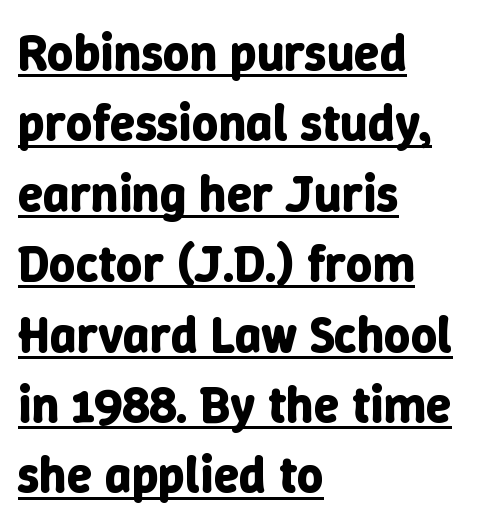
{"italic": "no", "bold": "yes", "weight": "bold", "width": "normal", "stroke_contrast": "low", "x_height": "medium", "monospaced": "no", "underline": "yes", "align": "left", "line_spacing": "normal", "line_spacing_ratio": 1.38, "letter_spacing": "normal", "letter_spacing_em": 0.0, "glyph_px": 51}
